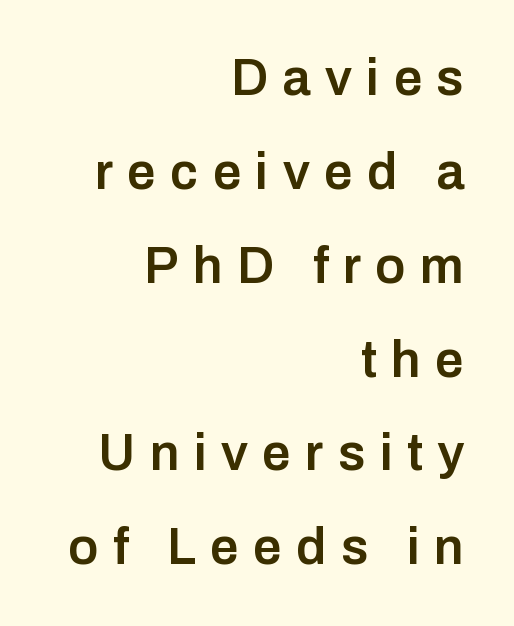
{"serif": "no", "italic": "no", "bold": "semi", "weight": "semibold", "width": "normal", "stroke_contrast": "low", "x_height": "medium", "monospaced": "no", "underline": "no", "align": "right", "line_spacing_ratio": 1.84, "letter_spacing": "wide", "letter_spacing_em": 0.28, "glyph_px": 51}
